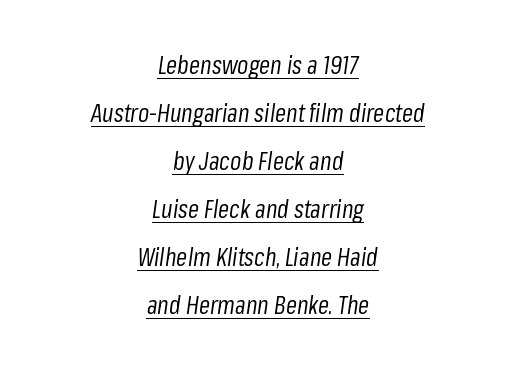
Q: Is the text bold? A: No.
Q: Is the text italic (slanted)? A: Yes, it leans right by about 8 degrees.
Q: Is the text underlined? A: Yes.
Q: How is the paragraph aligned? A: Centered.
Q: Is the spacing between letters normal or unusually wide? A: Normal.
Q: Is the spacing between lines tight, normal or loose? A: Loose.
